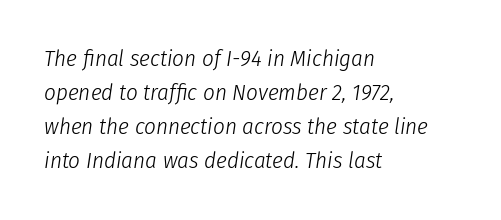
The image shows 23 px text type, italic (leaning right); set left-aligned, normal line spacing (1.48x), normal letter spacing, not underlined.
